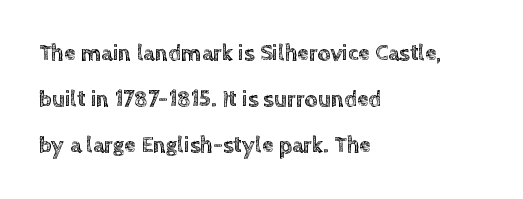
Each new line begins a long way beneath the previous one. When letters stand straight like this, we call the style roman or upright. Tracking value appears to be zero — textbook default spacing. Type without underlining. The typesetter chose a ragged-right arrangement here.
